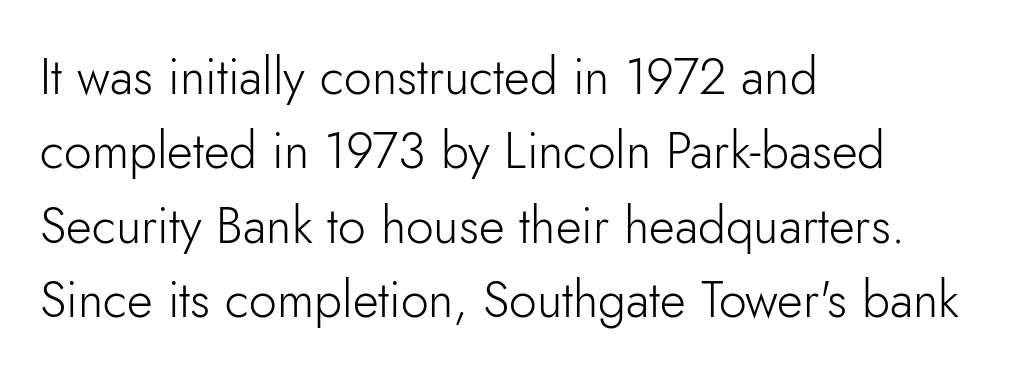
The passage shown stacks its lines at a standard gap. The letters advance in unequal steps, a hallmark of proportional type. Each stroke keeps to a modest, everyday thickness or less. Caption: standard tracking, unaltered. The font family rendered here belongs to the sans-serif group.
